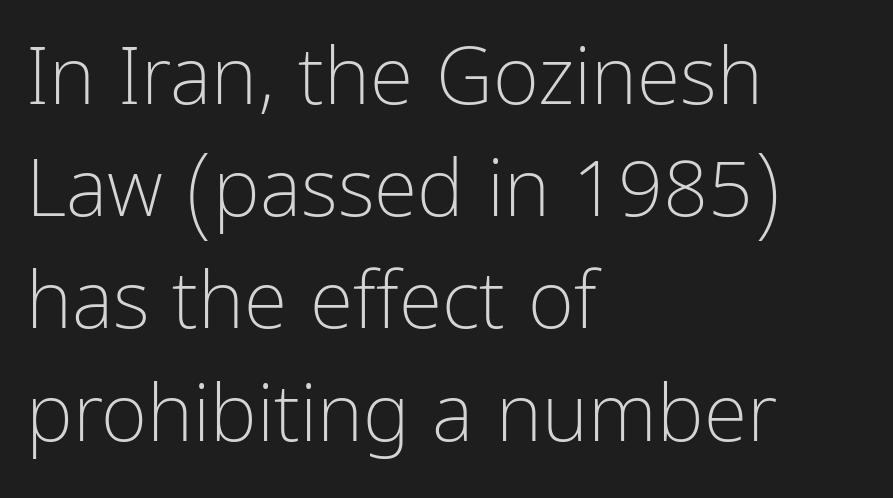
Q: Is the text bold? A: No.
Q: Is the text italic (slanted)? A: No, it is upright.
Q: Is the typeface a serif or a sans-serif typeface? A: Sans-serif.
Q: Is the text underlined? A: No.
Q: How is the paragraph aligned? A: Left-aligned.
Q: Is the spacing between letters normal or unusually wide? A: Normal.
Q: Is the spacing between lines tight, normal or loose? A: Normal.
Q: Width (condensed, normal, or wide)? A: Condensed.
Q: Stroke contrast? A: Low.
Q: x-height? A: Medium.
Q: Monospaced? A: No.
